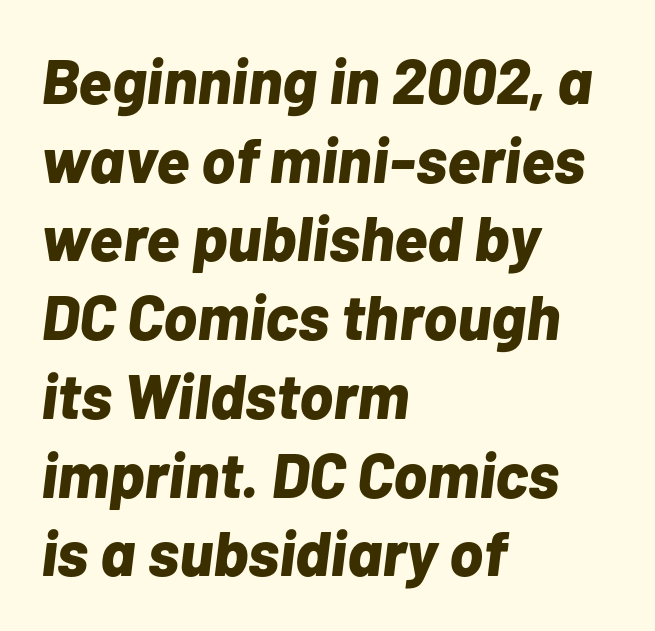
Q: Is the text bold? A: Yes.
Q: Is the text italic (slanted)? A: Yes, it leans right by about 7 degrees.
Q: Is the text underlined? A: No.
Q: How is the paragraph aligned? A: Left-aligned.
Q: Is the spacing between letters normal or unusually wide? A: Normal.
Q: Is the spacing between lines tight, normal or loose? A: Normal.
Q: Width (condensed, normal, or wide)? A: Normal.
Q: Stroke contrast? A: Low.
Q: x-height? A: Medium.
Q: Monospaced? A: No.
